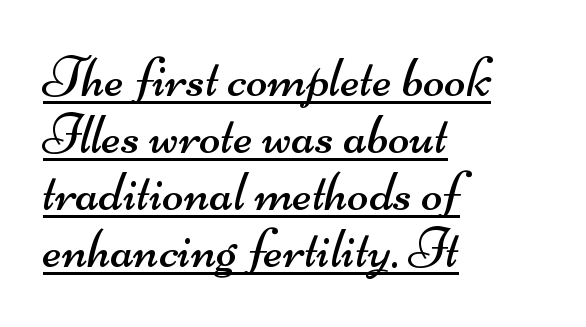
The image shows 57 px regular-weight, wide sans-serif type; set left-aligned, tight line spacing (1.0x), normal letter spacing, underlined; medium stroke contrast and a small x-height.
